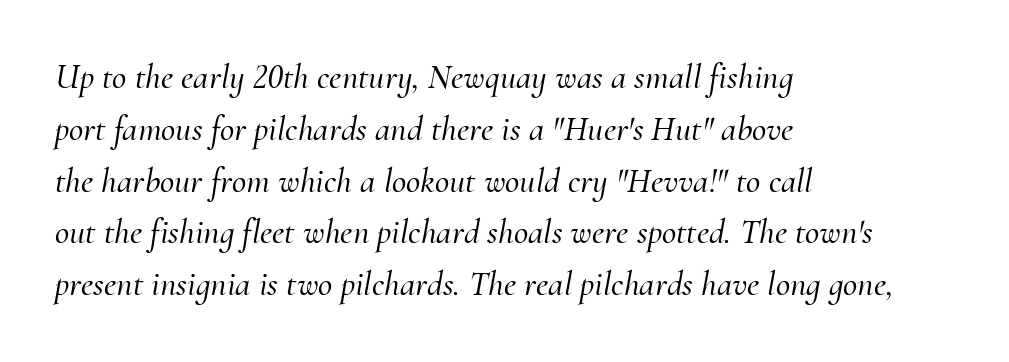
Q: Is the text italic (slanted)? A: Yes, it leans right by about 10 degrees.
Q: Is the typeface a serif or a sans-serif typeface? A: Serif.
Q: Is the text underlined? A: No.
Q: How is the paragraph aligned? A: Left-aligned.
Q: Is the spacing between letters normal or unusually wide? A: Normal.
Q: Is the spacing between lines tight, normal or loose? A: Normal.
Q: Width (condensed, normal, or wide)? A: Normal.
Q: Stroke contrast? A: Medium.
Q: x-height? A: Small.
Q: Monospaced? A: No.
